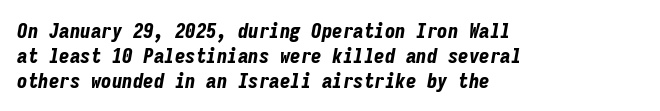
Q: Is the text bold? A: Yes.
Q: Is the text italic (slanted)? A: Yes, it leans right by about 9 degrees.
Q: Is the text underlined? A: No.
Q: How is the paragraph aligned? A: Left-aligned.
Q: Is the spacing between letters normal or unusually wide? A: Normal.
